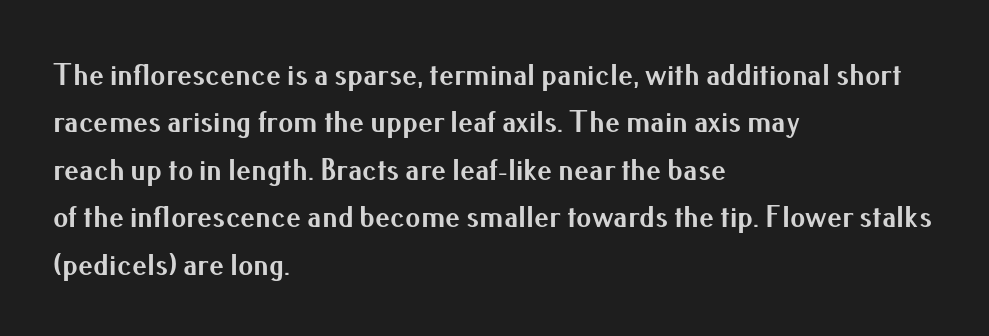
{"serif": "no", "italic": "no", "bold": "yes", "weight": "bold", "width": "normal", "stroke_contrast": "medium", "x_height": "small", "monospaced": "no", "underline": "no", "align": "left", "line_spacing": "normal", "line_spacing_ratio": 1.58, "letter_spacing": "normal", "letter_spacing_em": 0.0, "glyph_px": 30}
